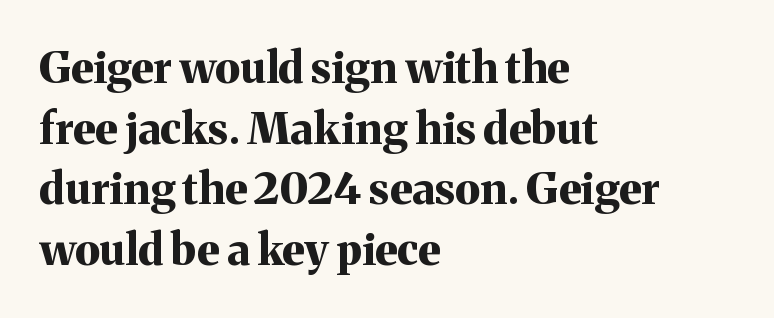
The image shows 44 px bold serif type, upright; set left-aligned, normal line spacing (1.38x), normal letter spacing, not underlined; medium stroke contrast and a medium x-height.
